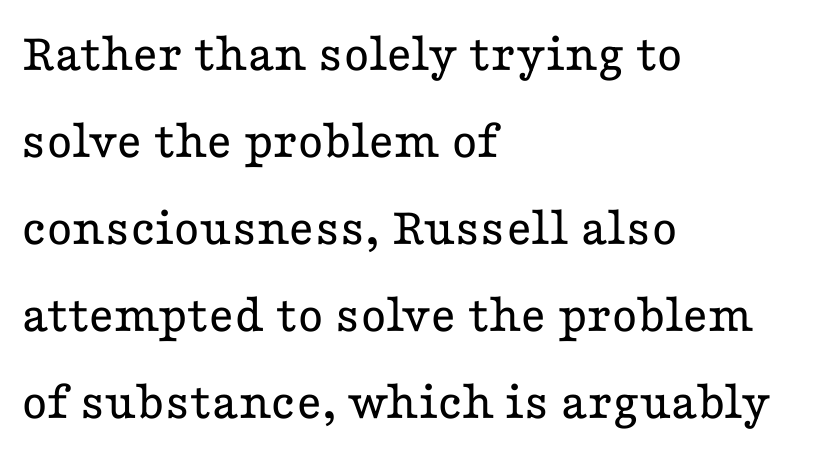
The image shows 55 px regular-weight, wide serif type, upright; set left-aligned, normal line spacing (1.58x), normal letter spacing, not underlined; low stroke contrast and a medium x-height.
